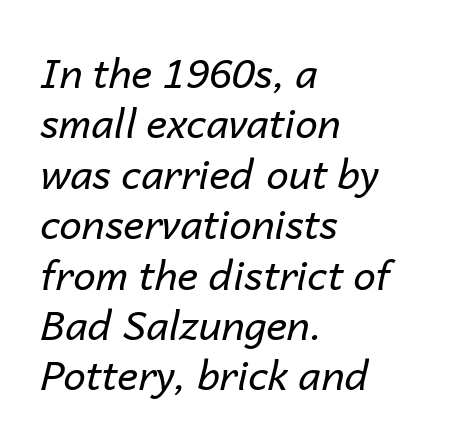
The image shows 40 px regular-weight type, italic (leaning right); set left-aligned, normal line spacing (1.26x), normal letter spacing, not underlined; low stroke contrast and a medium x-height.
